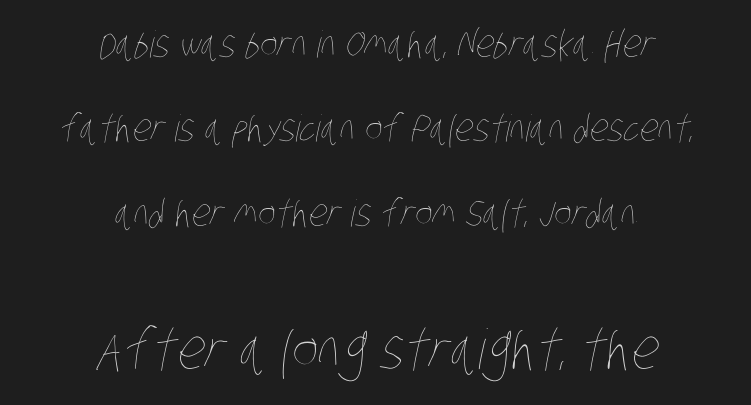
Caption: multi-line text, centered on the measure. Anything drawn beneath the words? Only blank space. Larger block? The one below; the one above is distinctly smaller. The characters are drawn with everyday or finer stroke widths. How are the letters spaced? Ordinarily, with no added tracking.
